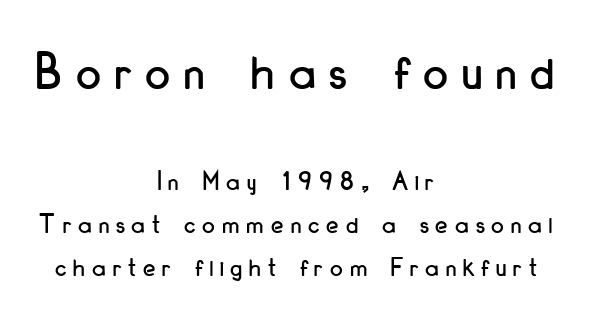
Check where the strokes stop: nothing finishes them off — pure sans. Size contrast runs from large at the top to small at the bottom. Both edges are ragged and mirror each other, which tells us the setting is centered. It's the straight-up-and-down kind of type.
